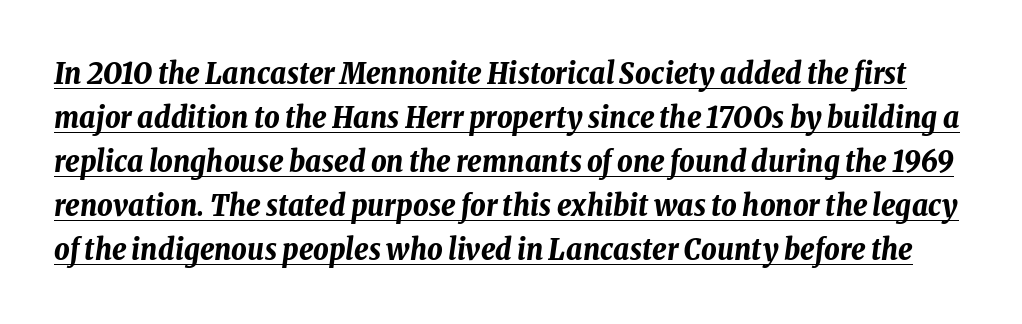
{"italic": "yes", "lean": "right", "slant_degrees": 8, "bold": "yes", "weight": "bold", "width": "condensed", "stroke_contrast": "low", "x_height": "medium", "monospaced": "no", "underline": "yes", "line_spacing": "normal", "line_spacing_ratio": 1.47, "letter_spacing": "normal", "letter_spacing_em": 0.0, "glyph_px": 30}
